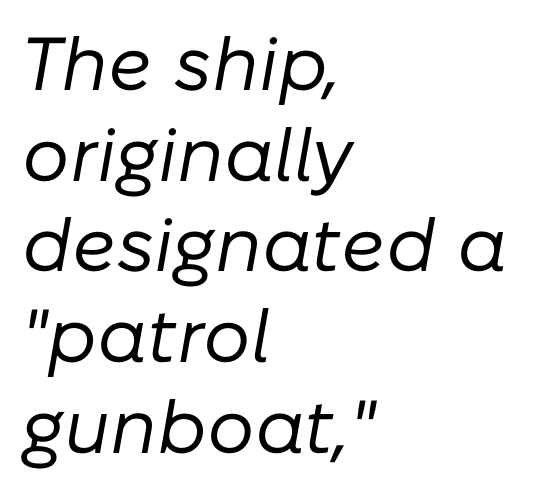
Q: Is the text bold? A: No.
Q: Is the text italic (slanted)? A: Yes, it leans right by about 10 degrees.
Q: Is the text underlined? A: No.
Q: How is the paragraph aligned? A: Left-aligned.
Q: Is the spacing between letters normal or unusually wide? A: Normal.
Q: Width (condensed, normal, or wide)? A: Normal.
Q: Stroke contrast? A: Low.
Q: x-height? A: Medium.
Q: Monospaced? A: No.
